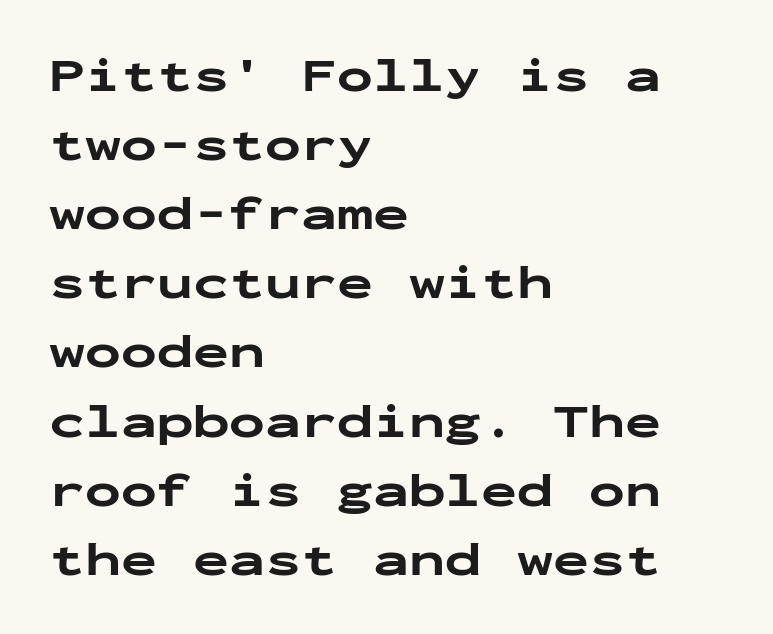
The image shows 48 px bold, wide sans-serif type, upright, monospaced; set left-aligned, normal line spacing (1.44x), normal letter spacing, not underlined; low stroke contrast and a medium x-height.
